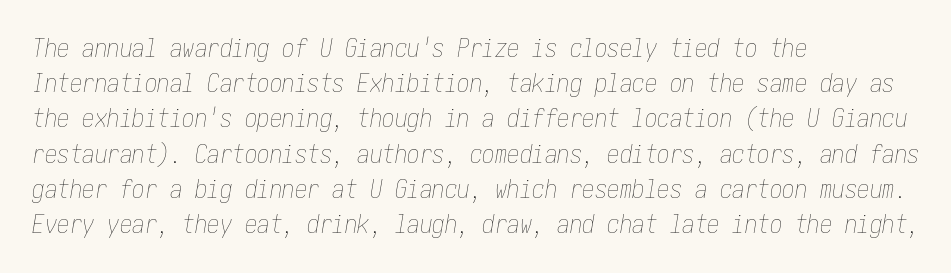
Standard letterfit; no display-style spreading of the glyphs. The face looks like a standard text weight, possibly lighter. Descenders are the only things crossing below the line. Regarding leading, the lines here are spaced in the standard way. All the whitespace from short lines collects on the right. The rendering applies a slant to the glyphs.
